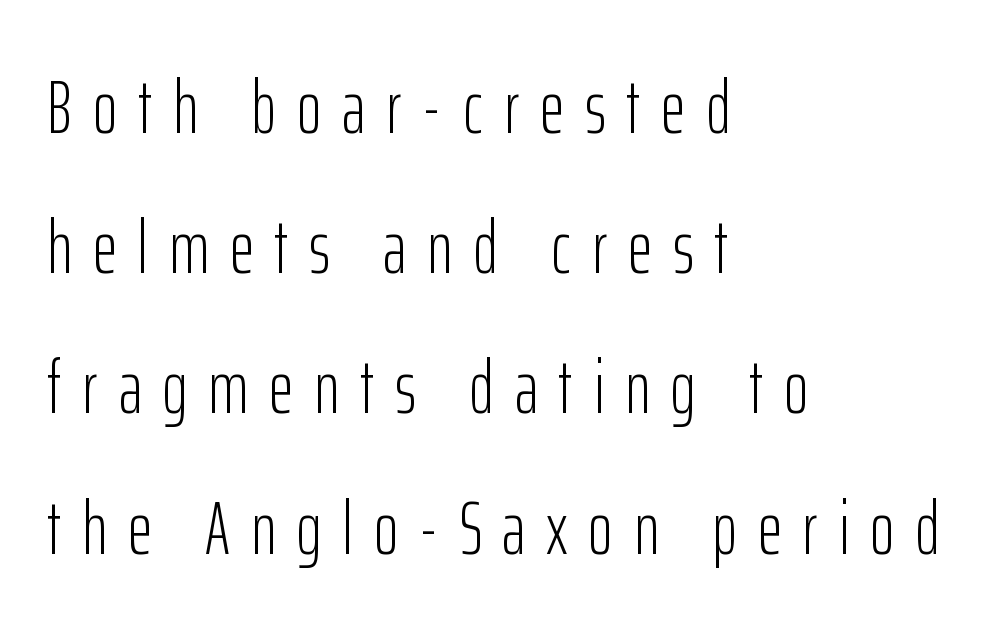
The image shows 75 px light, condensed sans-serif type, upright; set left-aligned, line spacing 1.87x, unusually wide letter spacing (+0.28 em), not underlined; low stroke contrast and a medium x-height.
